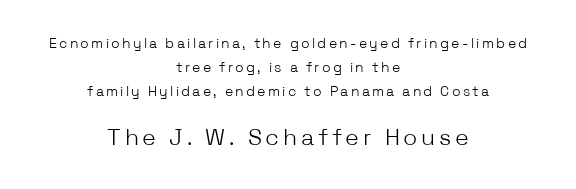
The image shows 23 px text type, upright; set centered, line spacing 1.71x, not underlined; the second (bottom) block is 1.64x larger.
